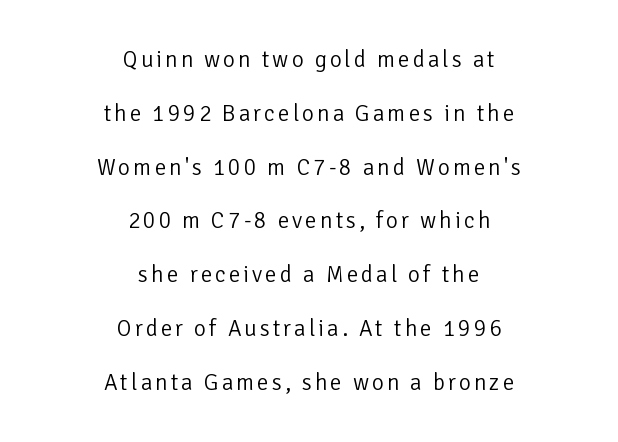
Q: Is the text bold? A: No.
Q: Is the text italic (slanted)? A: No, it is upright.
Q: Is the text underlined? A: No.
Q: How is the paragraph aligned? A: Centered.
Q: Is the spacing between lines tight, normal or loose? A: Loose.
